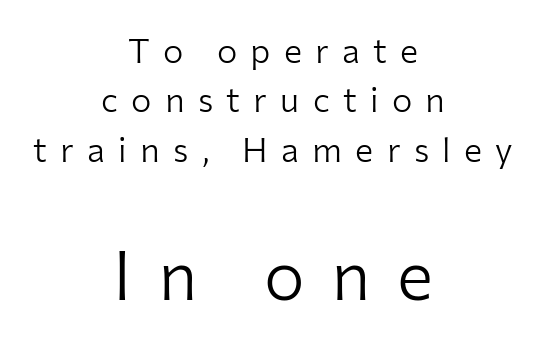
Q: Is the text bold? A: No.
Q: Is the text italic (slanted)? A: No, it is upright.
Q: Is the typeface a serif or a sans-serif typeface? A: Sans-serif.
Q: Is the text underlined? A: No.
Q: How is the paragraph aligned? A: Centered.
Q: Is the spacing between letters normal or unusually wide? A: Unusually wide.
Q: Is the spacing between lines tight, normal or loose? A: Normal.
Q: Which block of text is set in a larger size, the first (top) or the second (bottom)? A: The second (bottom) one.
Q: Width (condensed, normal, or wide)? A: Normal.
Q: Stroke contrast? A: Low.
Q: x-height? A: Medium.
Q: Monospaced? A: No.
